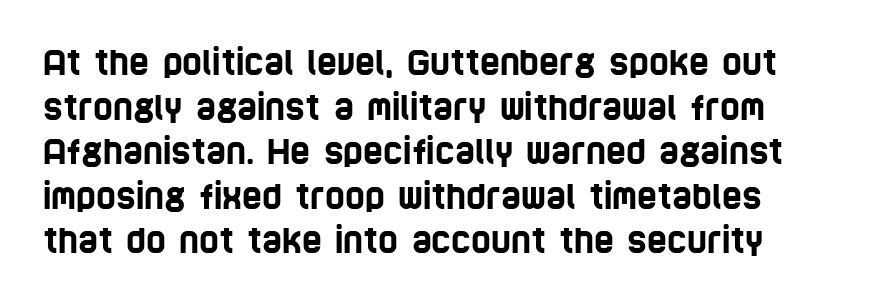
The image shows 34 px condensed sans-serif type; set normal line spacing (1.31x), normal letter spacing, not underlined; low stroke contrast and a large x-height.
